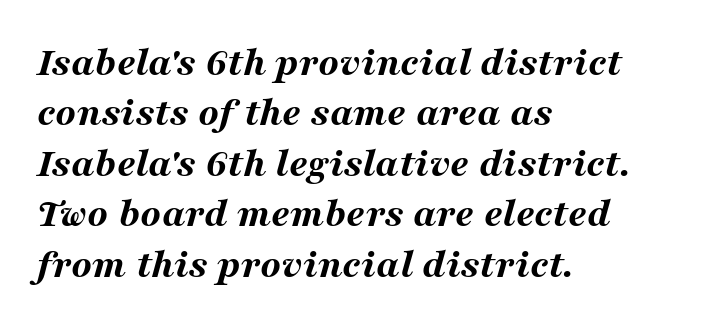
Q: Is the text bold? A: Yes.
Q: Is the text italic (slanted)? A: Yes, it leans right by about 16 degrees.
Q: Is the text underlined? A: No.
Q: How is the paragraph aligned? A: Left-aligned.
Q: Is the spacing between letters normal or unusually wide? A: Normal.
Q: Width (condensed, normal, or wide)? A: Wide.
Q: Stroke contrast? A: Medium.
Q: x-height? A: Medium.
Q: Monospaced? A: No.
